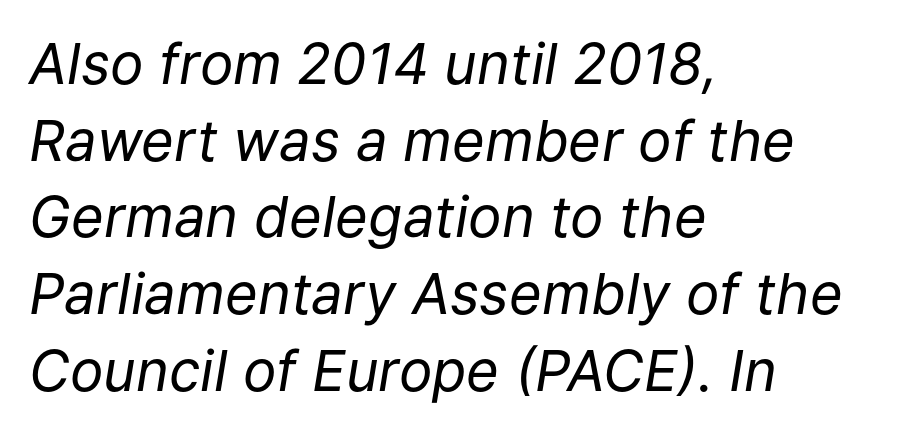
The image shows 56 px regular-weight type, italic (leaning right); set left-aligned, normal line spacing (1.37x), normal letter spacing, not underlined; low stroke contrast and a medium x-height.
